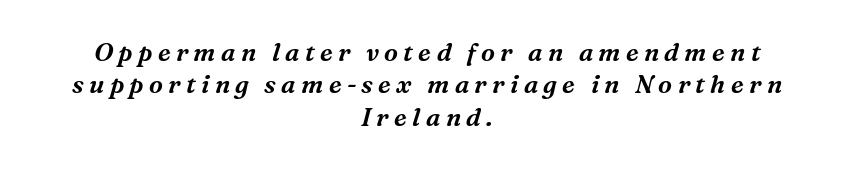
The image shows 25 px text type, italic (leaning right); set centered, normal line spacing (1.3x), unusually wide letter spacing (+0.21 em), not underlined.
